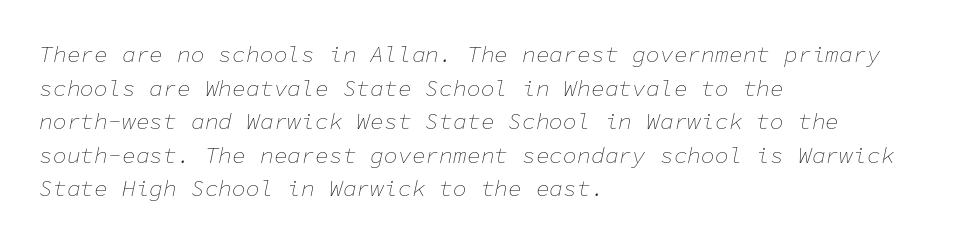
The image shows 23 px text type, italic (leaning right); set left-aligned, normal line spacing (1.46x), normal letter spacing, not underlined.
